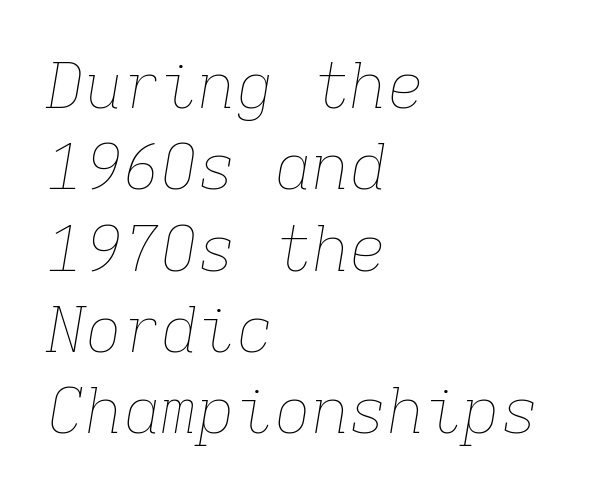
{"italic": "yes", "lean": "right", "slant_degrees": 9, "bold": "no", "weight": "thin", "width": "normal", "stroke_contrast": "low", "x_height": "medium", "monospaced": "yes", "underline": "no", "align": "left", "line_spacing": "normal", "line_spacing_ratio": 1.29, "letter_spacing": "normal", "letter_spacing_em": 0.0, "glyph_px": 63}
